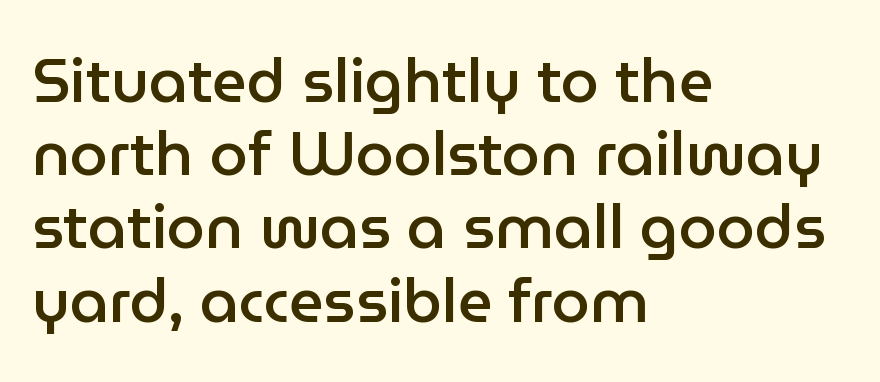
{"serif": "no", "italic": "no", "bold": "semi", "weight": "semibold", "width": "normal", "stroke_contrast": "low", "x_height": "medium", "monospaced": "no", "underline": "no", "align": "left", "line_spacing_ratio": 1.2, "letter_spacing": "normal", "letter_spacing_em": 0.0, "glyph_px": 61}
